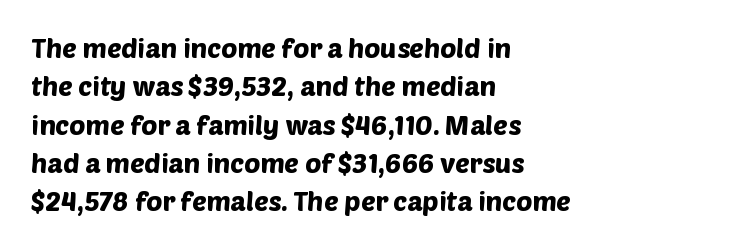
{"underline": "no", "align": "left", "line_spacing": "normal", "line_spacing_ratio": 1.42, "letter_spacing": "normal", "letter_spacing_em": 0.0, "glyph_px": 27}
